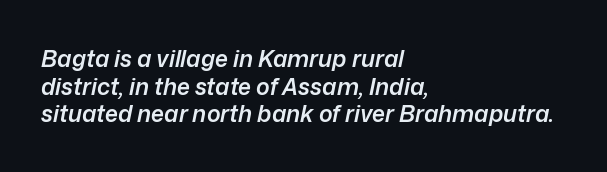
The lines are quadded left. Short note: letters normally spaced. You can tell it's italic because the verticals aren't actually vertical. The specimen omits any rule beneath the text block's lines. Firm but not heavy-handed strokes: this text is semibold.
